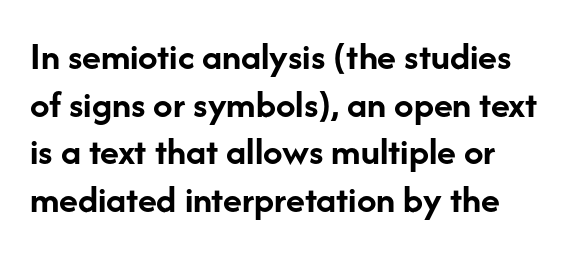
Q: Is the text bold? A: Yes.
Q: Is the text italic (slanted)? A: No, it is upright.
Q: Is the typeface a serif or a sans-serif typeface? A: Sans-serif.
Q: Is the text underlined? A: No.
Q: Is the spacing between letters normal or unusually wide? A: Normal.
Q: Width (condensed, normal, or wide)? A: Normal.
Q: Stroke contrast? A: Low.
Q: x-height? A: Medium.
Q: Monospaced? A: No.
